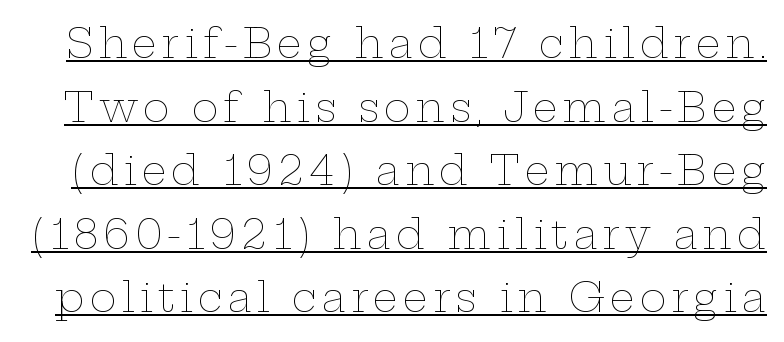
Looks like regular typesetting: each glyph gets only the width it needs. No extra ink here — the face is not bold. A typesetter would mark this as roman, not italic. In terms of leading, this rendering sits right in the middle. A baseline rule has been typeset under these characters.
